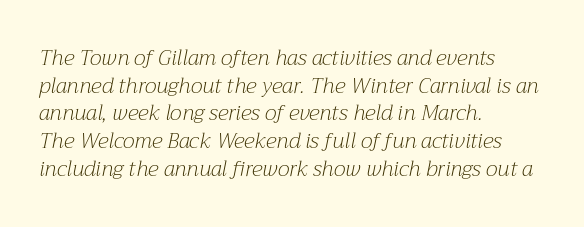
{"italic": "yes", "lean": "right", "slant_degrees": 12, "bold": "no", "underline": "no", "align": "left", "line_spacing": "normal", "line_spacing_ratio": 1.32, "letter_spacing": "normal", "letter_spacing_em": 0.0, "glyph_px": 21}
